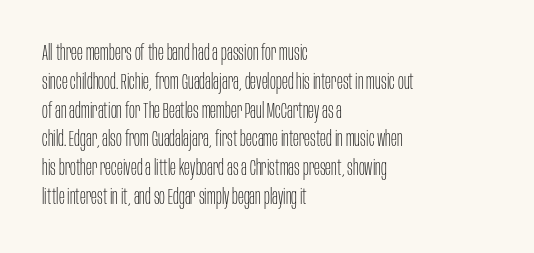
The image shows 22 px text type, upright; set left-aligned, normal line spacing (1.31x), normal letter spacing, not underlined.
